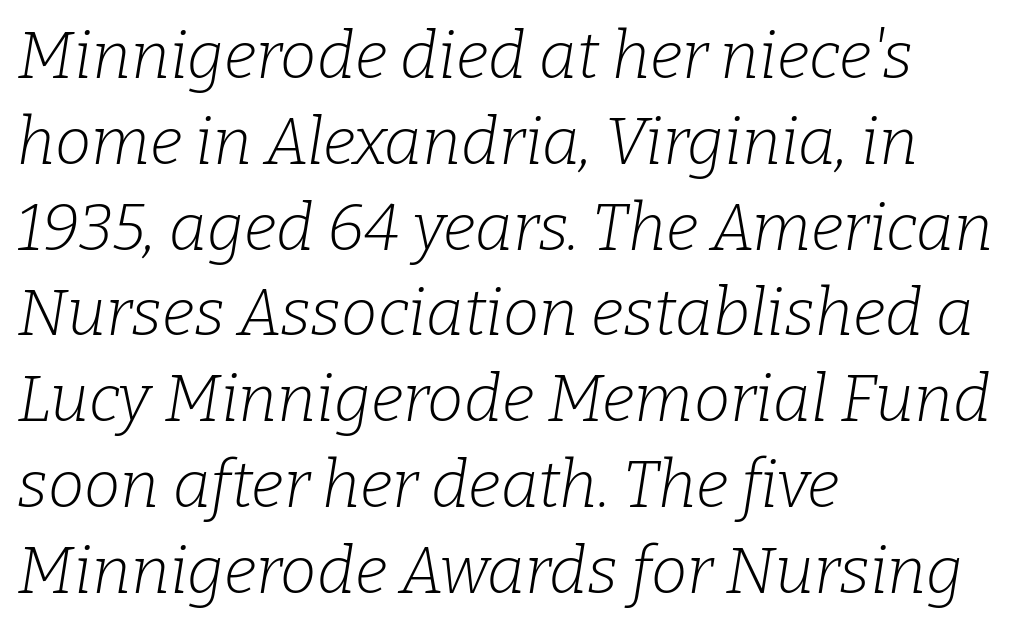
{"serif": "yes", "italic": "yes", "lean": "right", "slant_degrees": 9, "bold": "no", "weight": "light", "width": "normal", "stroke_contrast": "low", "x_height": "medium", "monospaced": "no", "underline": "no", "align": "left", "line_spacing": "normal", "line_spacing_ratio": 1.32, "letter_spacing": "normal", "letter_spacing_em": 0.0, "glyph_px": 65}
